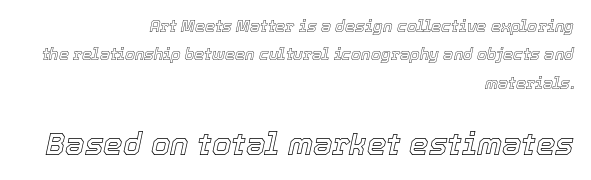
The image shows 31 px text type, italic (leaning right); set right-aligned, line spacing 1.78x, normal letter spacing, not underlined; the second (bottom) block is 1.94x larger; a medium x-height.
